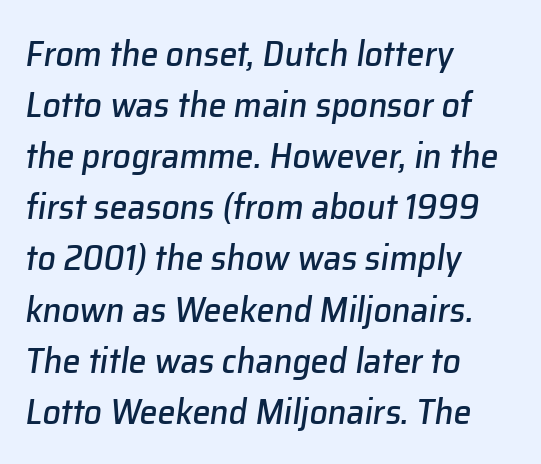
{"italic": "yes", "lean": "right", "slant_degrees": 8, "width": "normal", "stroke_contrast": "low", "x_height": "medium", "monospaced": "no", "underline": "no", "align": "left", "line_spacing": "normal", "line_spacing_ratio": 1.42, "letter_spacing": "normal", "letter_spacing_em": 0.0, "glyph_px": 36}
